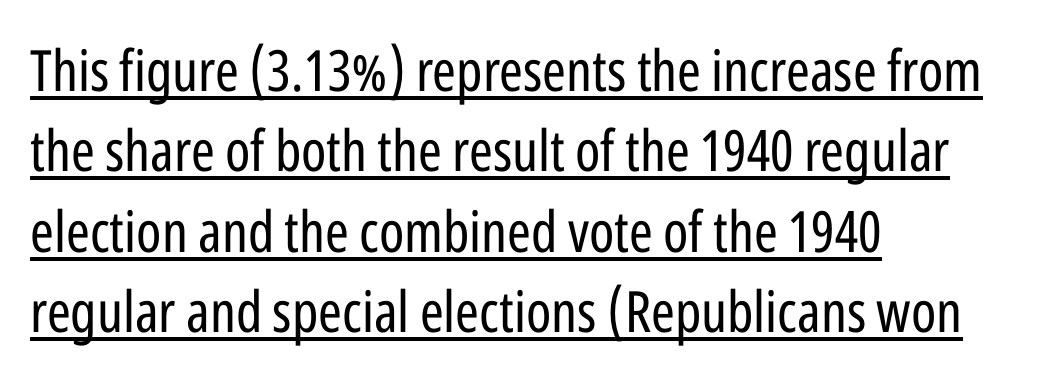
Q: Is the text bold? A: No.
Q: Is the text italic (slanted)? A: No, it is upright.
Q: Is the typeface a serif or a sans-serif typeface? A: Sans-serif.
Q: Is the text underlined? A: Yes.
Q: How is the paragraph aligned? A: Left-aligned.
Q: Is the spacing between letters normal or unusually wide? A: Normal.
Q: Is the spacing between lines tight, normal or loose? A: Normal.
Q: Width (condensed, normal, or wide)? A: Condensed.
Q: Stroke contrast? A: Low.
Q: x-height? A: Medium.
Q: Monospaced? A: No.
